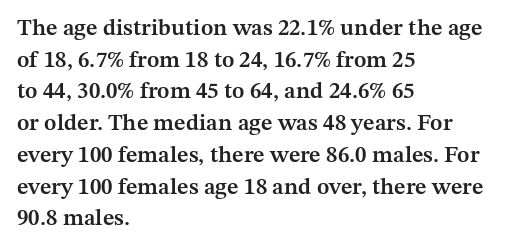
Q: Is the text bold? A: Semi-bold.
Q: Is the text italic (slanted)? A: No, it is upright.
Q: Is the text underlined? A: No.
Q: How is the paragraph aligned? A: Left-aligned.
Q: Is the spacing between letters normal or unusually wide? A: Normal.
Q: Is the spacing between lines tight, normal or loose? A: Normal.
